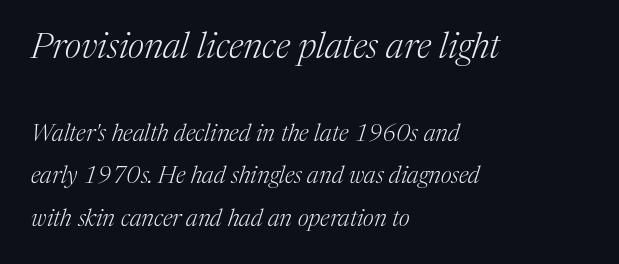
{"serif": "yes", "italic": "yes", "lean": "right", "slant_degrees": 17, "bold": "no", "weight": "light", "width": "normal", "stroke_contrast": "medium", "x_height": "medium", "monospaced": "no", "underline": "no", "align": "left", "line_spacing_ratio": 1.76, "letter_spacing": "normal", "letter_spacing_em": 0.0, "larger_block": "first", "size_ratio": 1.5, "glyph_px": 36}
